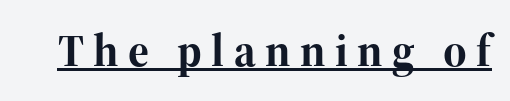
The image shows 45 px bold serif type, upright; set unusually wide letter spacing (+0.21 em), underlined; high stroke contrast and a medium x-height.
